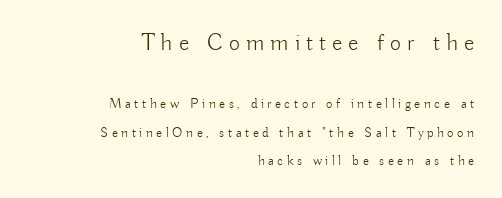
{"italic": "no", "bold": "no", "underline": "no", "align": "right", "line_spacing": "loose", "line_spacing_ratio": 2.01, "letter_spacing": "wide", "letter_spacing_em": 0.25, "larger_block": "first", "size_ratio": 1.71, "glyph_px": 24}
